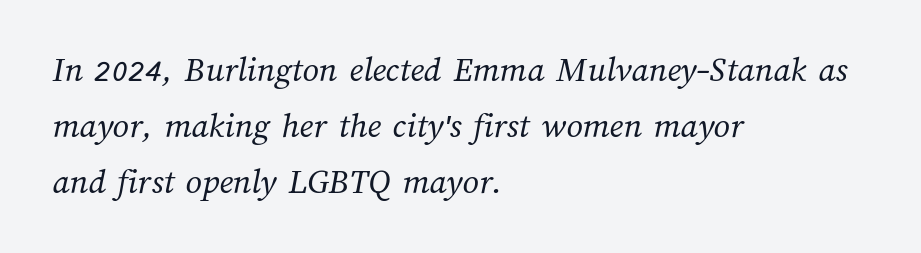
Weight: regular or lighter. Here the glyphs are tracked normally, forming tight word shapes. Underline: absent. Line starts are locked; line ends wander.
